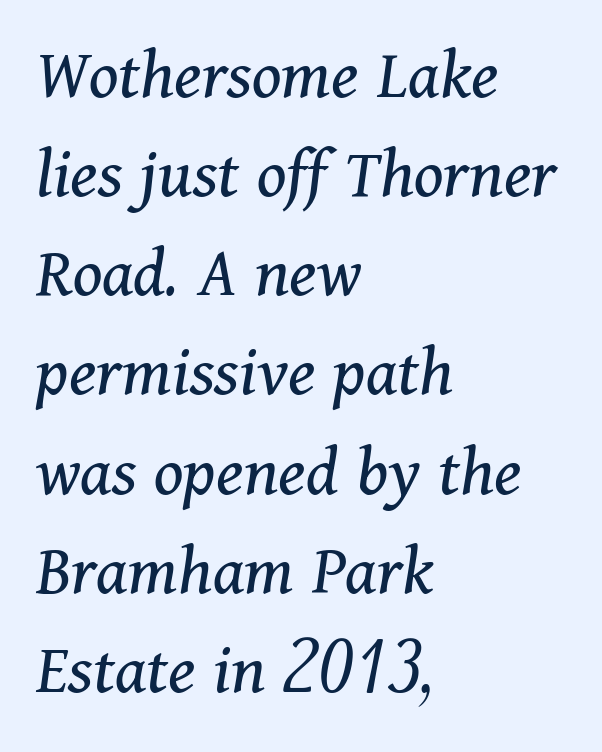
{"serif": "yes", "italic": "yes", "lean": "right", "slant_degrees": 11, "bold": "no", "weight": "regular", "width": "normal", "stroke_contrast": "medium", "x_height": "medium", "monospaced": "no", "underline": "no", "align": "left", "line_spacing": "normal", "line_spacing_ratio": 1.34, "letter_spacing": "normal", "letter_spacing_em": 0.0, "glyph_px": 74}
